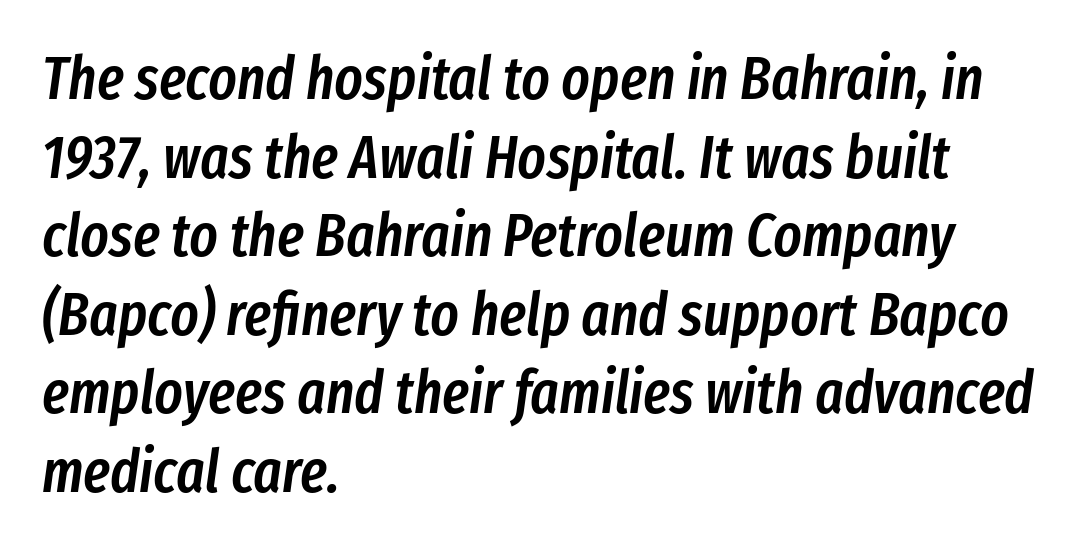
Is this a fixed-width face? No — the glyphs have proportional, varying widths. The glyphs have the mass of a demibold cut, below bold. Letters rest on an invisible, unmarked baseline. If you drew a ruler down the left edge, every line would touch it.
